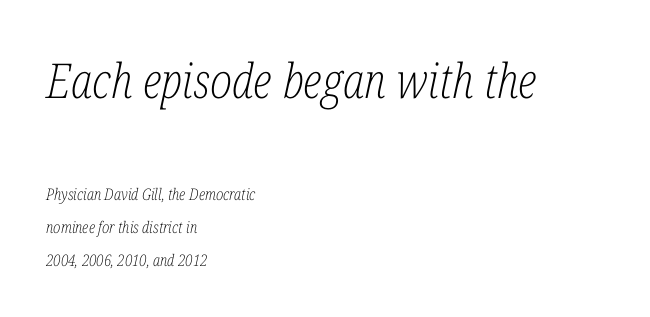
The image shows 48 px light, condensed serif type, italic (leaning right); set left-aligned, loose line spacing (2.04x), normal letter spacing, not underlined; the first (top) block is 3.0x larger; low stroke contrast and a medium x-height.
